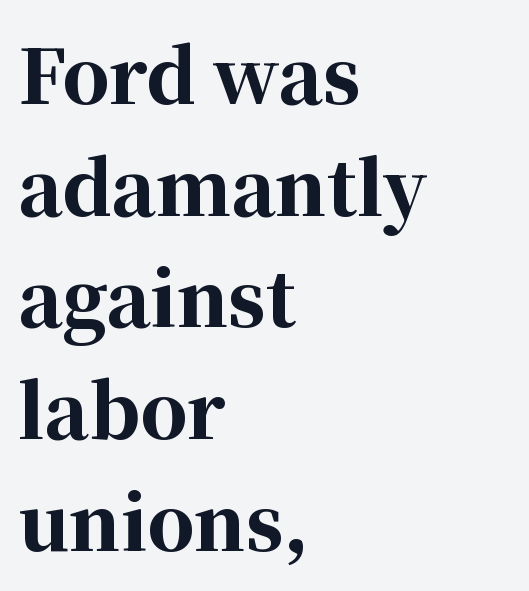
{"serif": "yes", "italic": "no", "bold": "yes", "weight": "bold", "width": "normal", "stroke_contrast": "high", "x_height": "medium", "monospaced": "no", "underline": "no", "align": "left", "line_spacing": "normal", "line_spacing_ratio": 1.51, "letter_spacing": "normal", "letter_spacing_em": 0.0, "glyph_px": 74}
